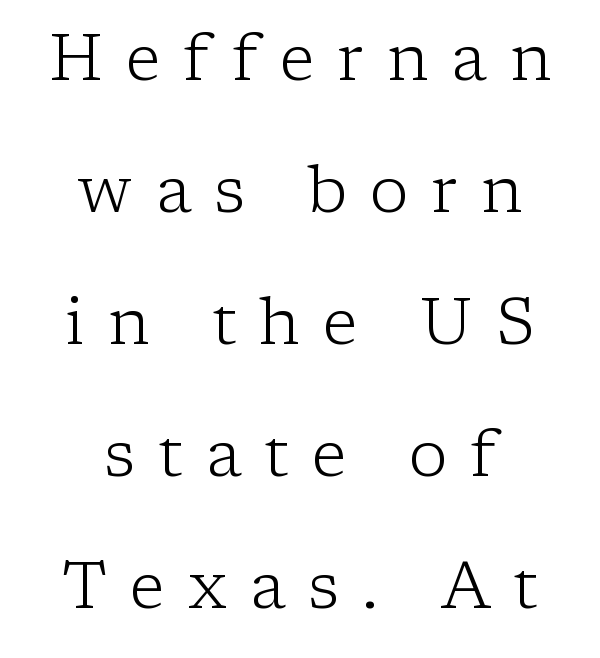
The image shows 65 px light serif type, upright; set centered, loose line spacing (2.03x), unusually wide letter spacing (+0.35 em), not underlined; low stroke contrast and a medium x-height.
